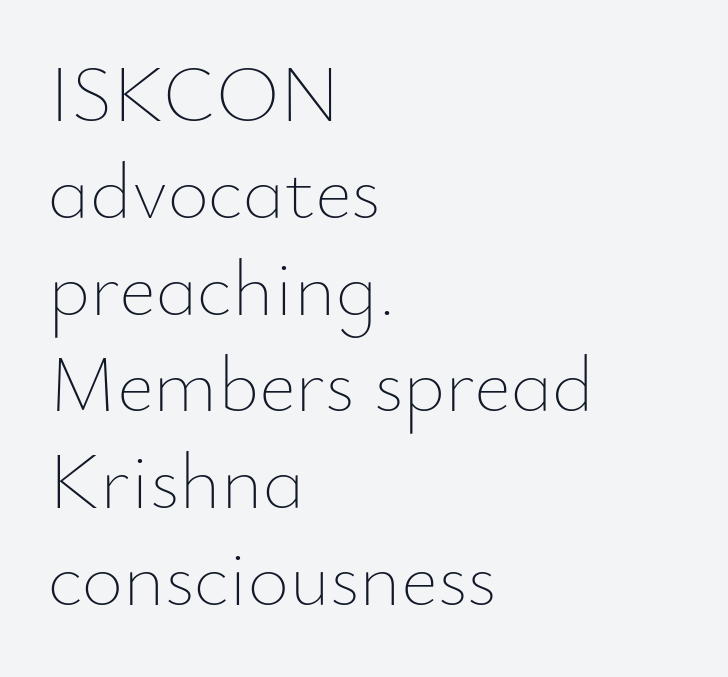
Q: Is the text bold? A: No.
Q: Is the text italic (slanted)? A: No, it is upright.
Q: Is the text underlined? A: No.
Q: How is the paragraph aligned? A: Left-aligned.
Q: Is the spacing between letters normal or unusually wide? A: Normal.
Q: Width (condensed, normal, or wide)? A: Normal.
Q: Stroke contrast? A: Low.
Q: x-height? A: Small.
Q: Monospaced? A: No.
